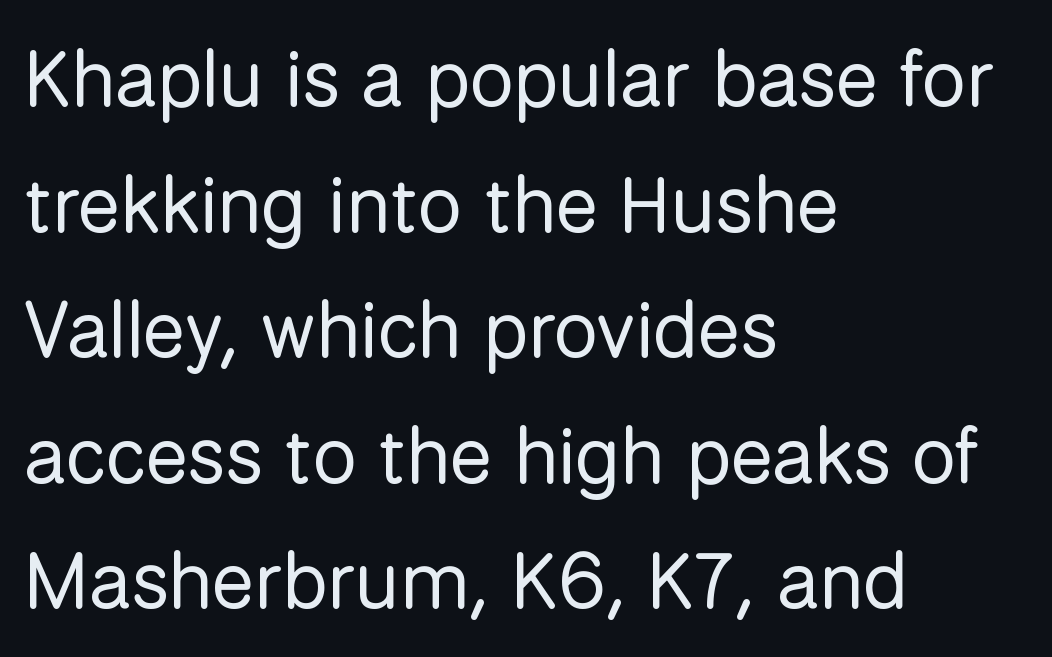
In terms of letterform style, serifs are entirely absent. The tracking reads as untouched default to a designer's eye. The cut favours lightness, reaching ordinary text weight at its darkest. Layout note: lines flush left.
